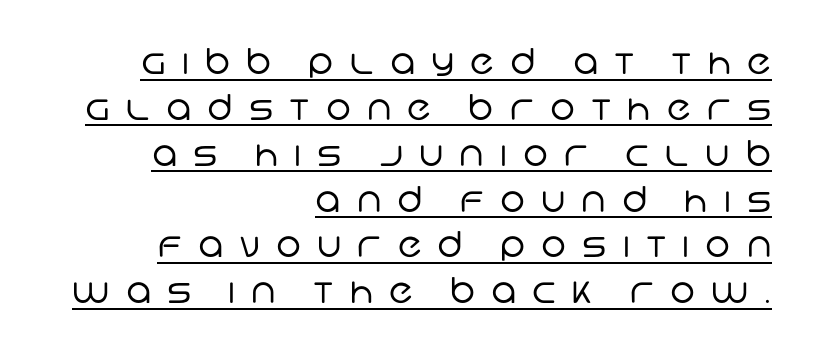
{"serif": "no", "bold": "no", "weight": "regular", "width": "normal", "stroke_contrast": "low", "x_height": "large", "monospaced": "no", "underline": "yes", "align": "right", "line_spacing": "normal", "line_spacing_ratio": 1.31, "letter_spacing": "wide", "letter_spacing_em": 0.46, "glyph_px": 35}
